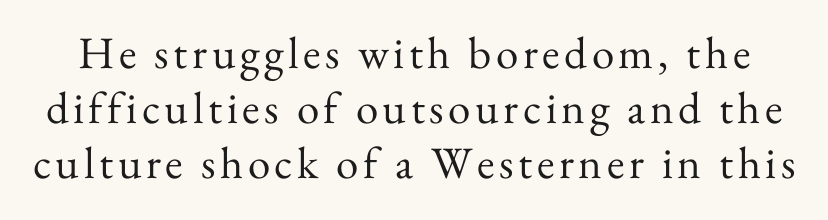
The image shows 45 px regular-weight serif type, upright; set line spacing 1.22x, not underlined; medium stroke contrast and a small x-height.
